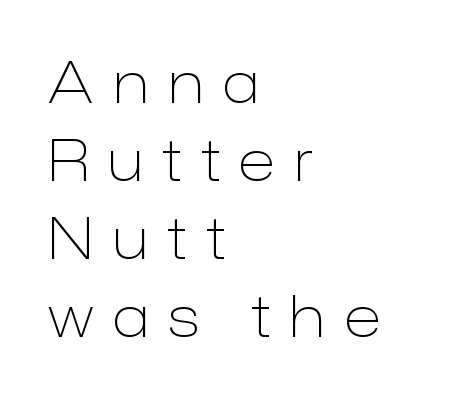
The passage shown is typed in a proportional face where columns would drift. In terms of leading, this rendering sits right in the middle. The ragged edge is on the right, which tells us the setting is flush left. Bold? No — there's no thickening of the strokes. These lines have a slow, spaced-out rhythm from letter to letter.
